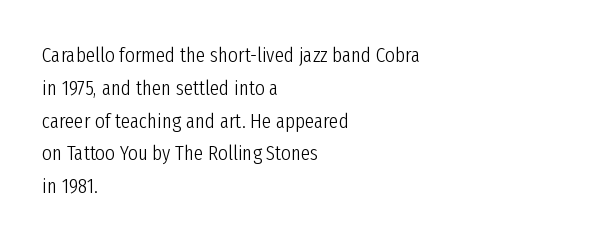
The image shows 21 px text type, upright; set left-aligned, normal line spacing (1.56x), normal letter spacing, not underlined.
